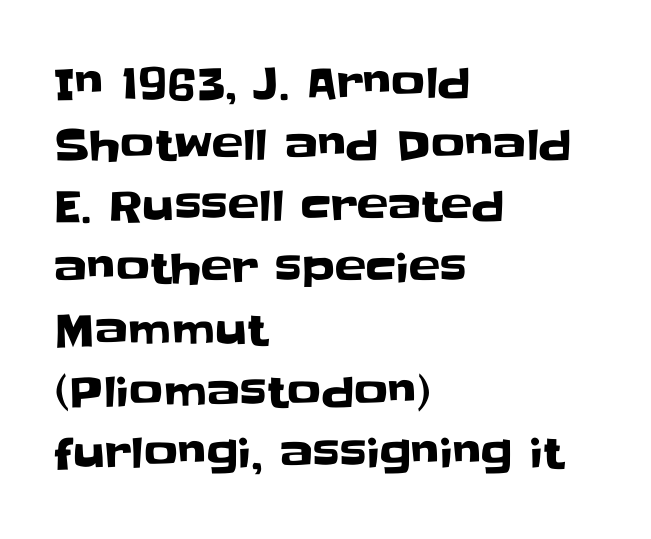
{"serif": "no", "italic": "no", "width": "normal", "stroke_contrast": "low", "x_height": "large", "monospaced": "no", "underline": "no", "align": "left", "line_spacing": "normal", "line_spacing_ratio": 1.47, "letter_spacing": "normal", "letter_spacing_em": 0.0, "glyph_px": 42}
